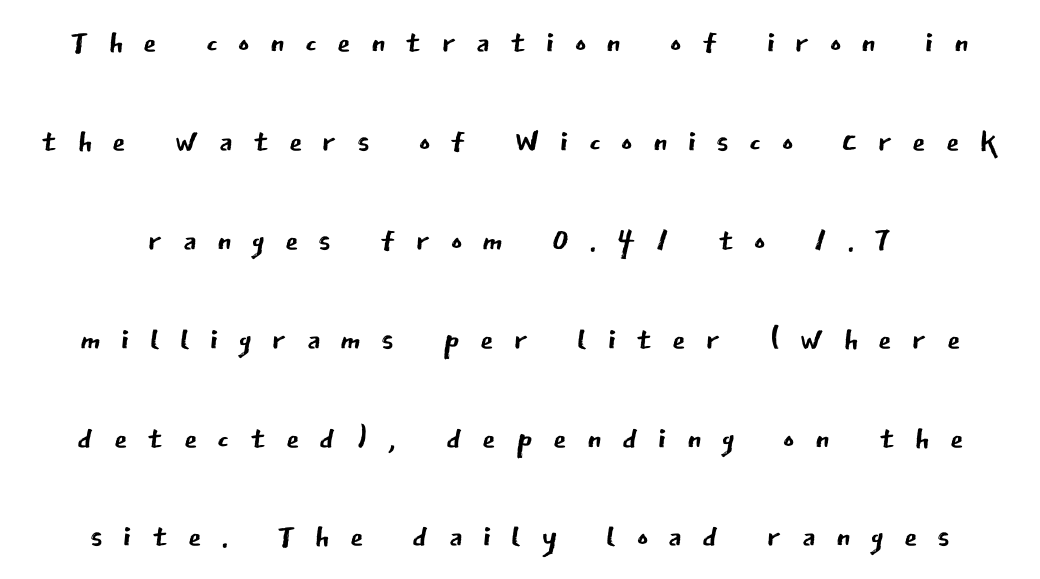
{"serif": "no", "italic": "no", "bold": "no", "weight": "regular", "width": "normal", "stroke_contrast": "low", "x_height": "medium", "monospaced": "no", "underline": "no", "line_spacing": "loose", "line_spacing_ratio": 2.3, "letter_spacing": "wide", "letter_spacing_em": 0.47, "glyph_px": 43}
